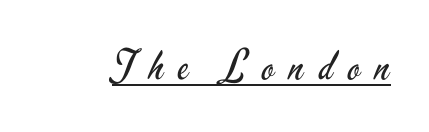
The letters advance in unequal steps, a hallmark of proportional type. The text was rendered using a sans face with plain stroke endings. Inter-character spacing is expanded well beyond the font's built-in metrics. The face looks like a standard text weight, possibly lighter. Emphasis is given by a line drawn under the lettering.
